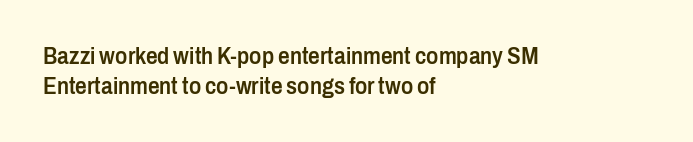
{"italic": "no", "bold": "semi", "underline": "no", "align": "left", "line_spacing": "normal", "line_spacing_ratio": 1.29, "letter_spacing": "normal", "letter_spacing_em": 0.0, "glyph_px": 23}
